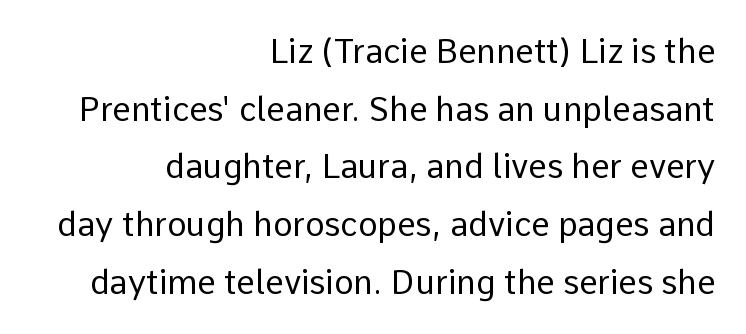
Q: Is the text bold? A: No.
Q: Is the text italic (slanted)? A: No, it is upright.
Q: Is the typeface a serif or a sans-serif typeface? A: Sans-serif.
Q: Is the text underlined? A: No.
Q: How is the paragraph aligned? A: Right-aligned.
Q: Is the spacing between letters normal or unusually wide? A: Normal.
Q: Width (condensed, normal, or wide)? A: Normal.
Q: Stroke contrast? A: Low.
Q: x-height? A: Medium.
Q: Monospaced? A: No.
